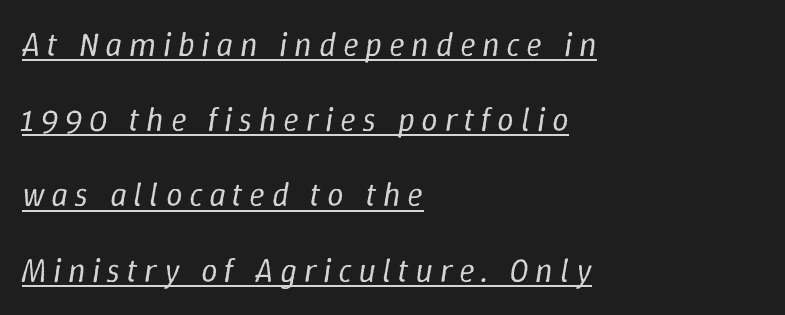
{"italic": "yes", "lean": "right", "slant_degrees": 9, "bold": "no", "weight": "regular", "width": "normal", "stroke_contrast": "low", "x_height": "medium", "monospaced": "no", "underline": "yes", "align": "left", "line_spacing": "loose", "line_spacing_ratio": 2.28, "letter_spacing": "wide", "letter_spacing_em": 0.2, "glyph_px": 33}
